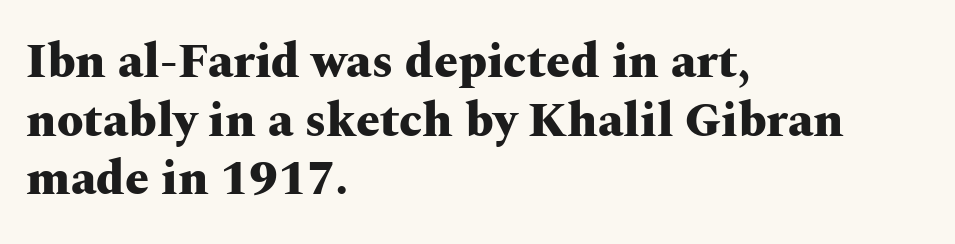
The image shows 48 px heavy, wide serif type, upright; set left-aligned, line spacing 1.22x, normal letter spacing, not underlined; medium stroke contrast and a medium x-height.
